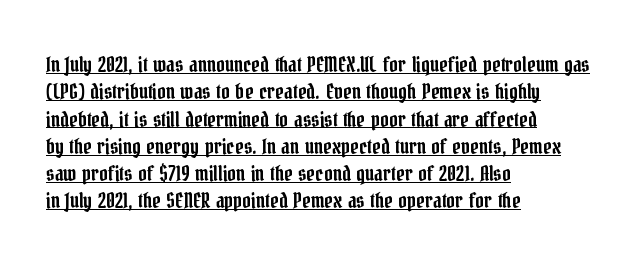
Reading down the block, your eye returns to a fixed left position each line. The gaps between neighbouring characters are ordinary and unremarkable. This block has exactly the height ordinary leading produces. Notice how a bar underscores the lettering throughout. Posture: straight, roman, zero tilt.
